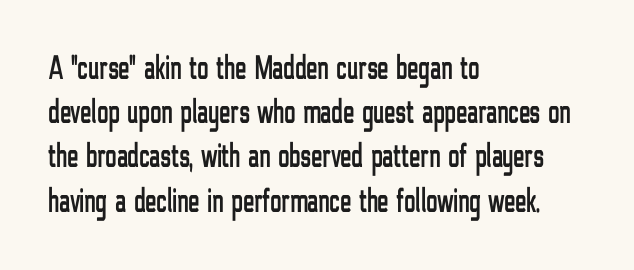
Q: Is the text italic (slanted)? A: No, it is upright.
Q: Is the typeface a serif or a sans-serif typeface? A: Sans-serif.
Q: Is the text underlined? A: No.
Q: How is the paragraph aligned? A: Left-aligned.
Q: Is the spacing between letters normal or unusually wide? A: Normal.
Q: Is the spacing between lines tight, normal or loose? A: Normal.
Q: Width (condensed, normal, or wide)? A: Condensed.
Q: Stroke contrast? A: Low.
Q: x-height? A: Medium.
Q: Monospaced? A: No.
